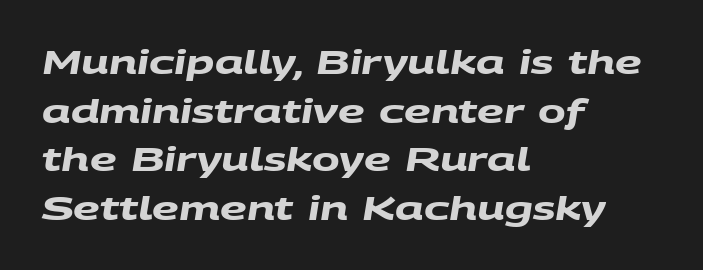
Is the letter spacing exaggerated? No — it looks like the ordinary default. The letters carry no serifs — their stems end cleanly without finishing strokes. These lines are rendered in a variable-pitch font. Heavy-handed strokes throughout: this text is bold. These lines stack with their left ends in a neat column. Vertical spacing — default.
